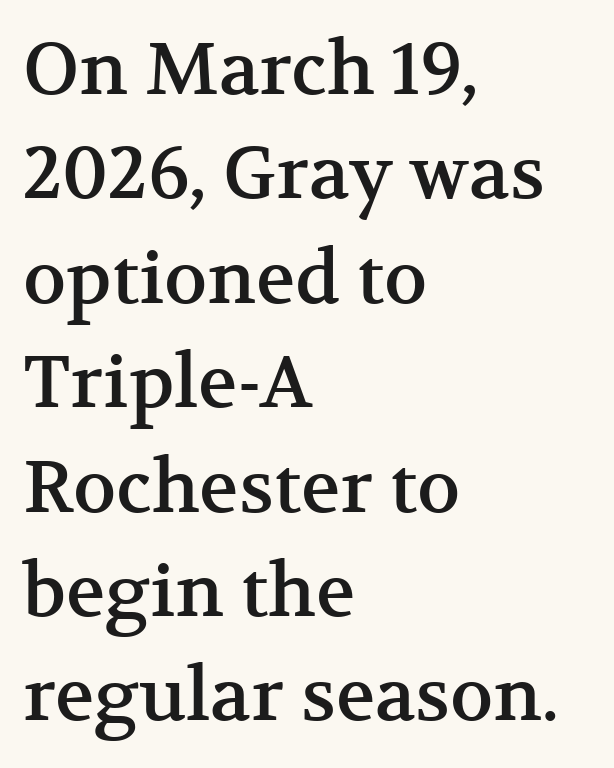
The image shows 73 px serif type, upright; set left-aligned, normal line spacing (1.43x), normal letter spacing, not underlined; medium stroke contrast and a medium x-height.
